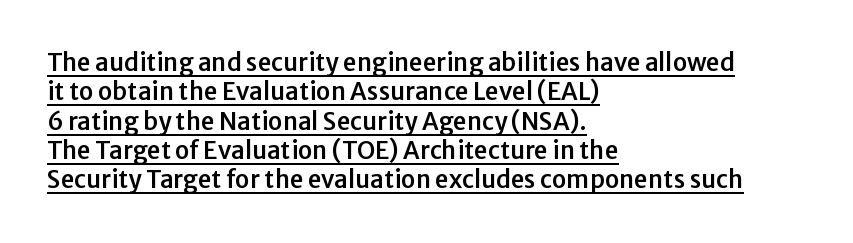
The image shows 24 px text type, upright; set left-aligned, line spacing 1.22x, normal letter spacing, underlined.
